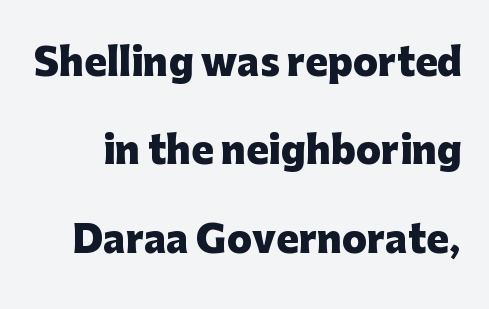
The image shows 37 px heavy sans-serif type, upright; set loose line spacing (2.39x), normal letter spacing, not underlined; low stroke contrast and a medium x-height.
